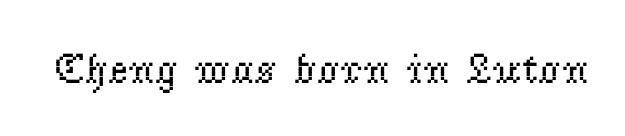
{"serif": "yes", "italic": "no", "bold": "no", "weight": "regular", "width": "normal", "stroke_contrast": "low", "x_height": "small", "monospaced": "no", "underline": "no", "letter_spacing": "normal", "letter_spacing_em": 0.0, "glyph_px": 43}
